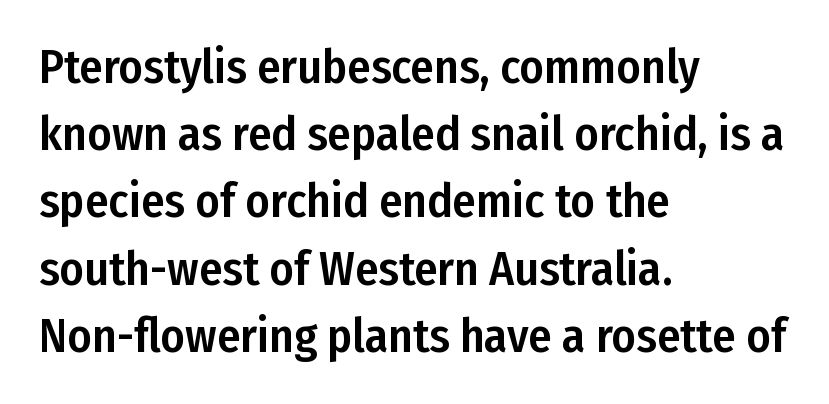
Q: Is the text italic (slanted)? A: No, it is upright.
Q: Is the typeface a serif or a sans-serif typeface? A: Sans-serif.
Q: Is the text underlined? A: No.
Q: How is the paragraph aligned? A: Left-aligned.
Q: Is the spacing between letters normal or unusually wide? A: Normal.
Q: Is the spacing between lines tight, normal or loose? A: Normal.
Q: Width (condensed, normal, or wide)? A: Condensed.
Q: Stroke contrast? A: Low.
Q: x-height? A: Medium.
Q: Monospaced? A: No.
